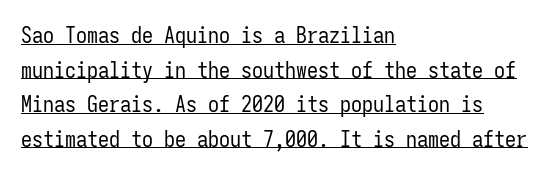
The image shows 22 px text type, upright; set left-aligned, normal line spacing (1.57x), normal letter spacing, underlined.
